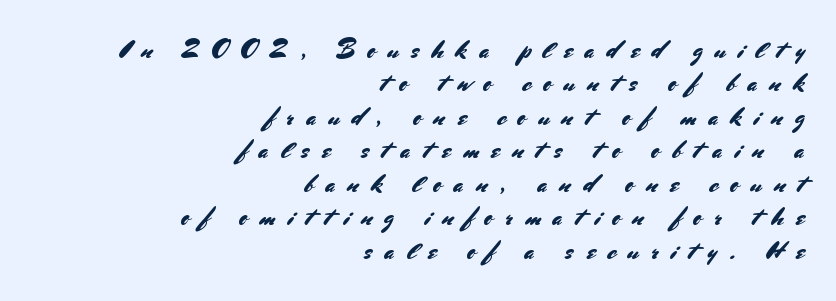
Q: Is the text italic (slanted)? A: Yes.
Q: Is the text underlined? A: No.
Q: How is the paragraph aligned? A: Right-aligned.
Q: Is the spacing between letters normal or unusually wide? A: Unusually wide.
Q: Is the spacing between lines tight, normal or loose? A: Normal.
